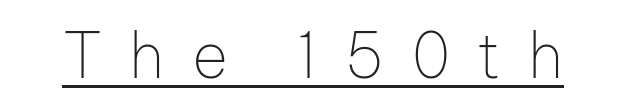
The image shows 62 px thin sans-serif type, upright; set unusually wide letter spacing (+0.44 em), underlined; low stroke contrast and a medium x-height.
